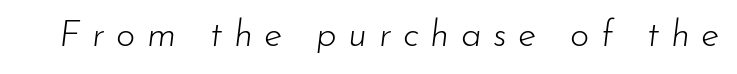
Q: Is the text bold? A: No.
Q: Is the text italic (slanted)? A: Yes, it leans right by about 7 degrees.
Q: Is the text underlined? A: No.
Q: Is the spacing between letters normal or unusually wide? A: Unusually wide.
Q: Width (condensed, normal, or wide)? A: Normal.
Q: Stroke contrast? A: Low.
Q: x-height? A: Small.
Q: Monospaced? A: No.
